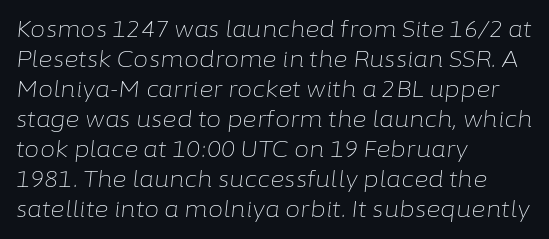
Q: Is the text bold? A: No.
Q: Is the text italic (slanted)? A: Yes, it leans right by about 6 degrees.
Q: Is the text underlined? A: No.
Q: How is the paragraph aligned? A: Left-aligned.
Q: Is the spacing between letters normal or unusually wide? A: Normal.
Q: Is the spacing between lines tight, normal or loose? A: Normal.
